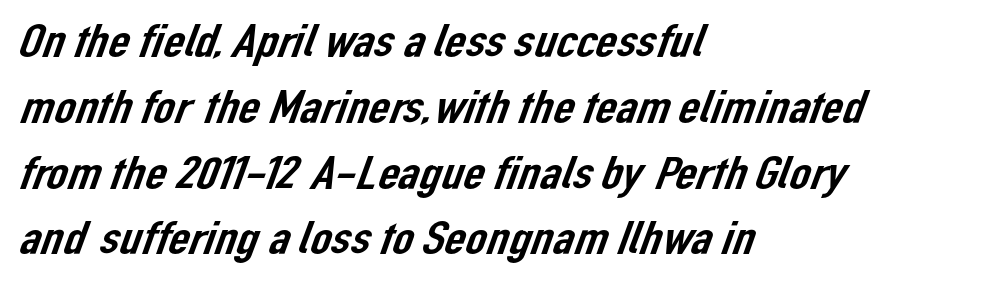
The image shows 47 px sans-serif type; set left-aligned, normal line spacing (1.4x), normal letter spacing, not underlined; low stroke contrast and a medium x-height.
